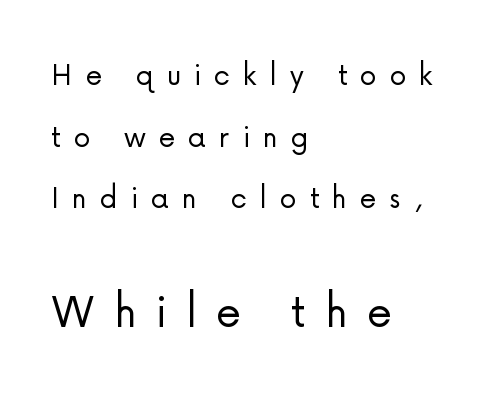
The image shows 51 px light sans-serif type, upright; set left-aligned, line spacing 1.81x, unusually wide letter spacing (+0.38 em), not underlined; the second (bottom) block is 1.5x larger; low stroke contrast and a medium x-height.
